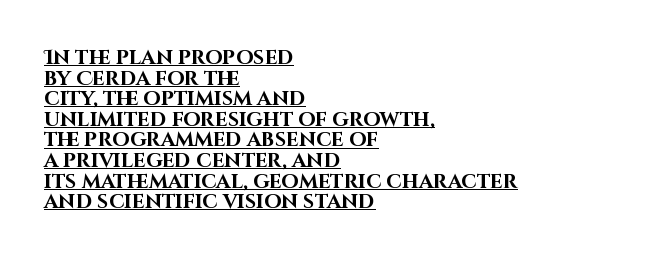
{"italic": "no", "bold": "yes", "underline": "yes", "align": "left", "line_spacing": "tight", "line_spacing_ratio": 1.03, "letter_spacing": "normal", "letter_spacing_em": 0.0, "glyph_px": 20}
